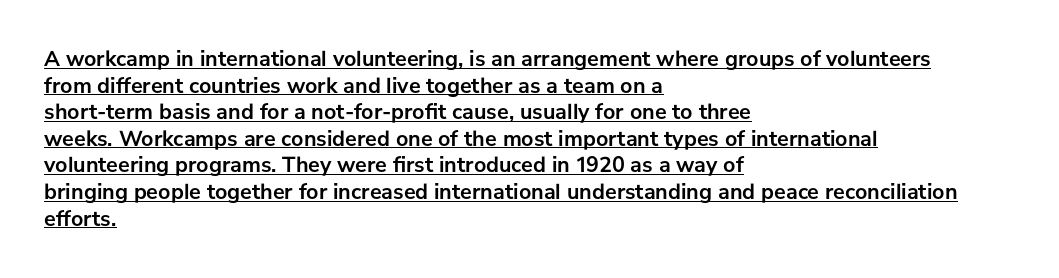
The image shows 22 px bold type, upright; set left-aligned, line spacing 1.21x, normal letter spacing, underlined.
